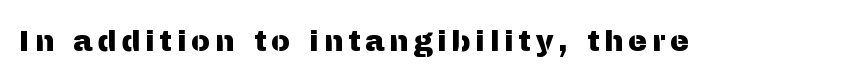
Q: Is the text italic (slanted)? A: No, it is upright.
Q: Is the typeface a serif or a sans-serif typeface? A: Sans-serif.
Q: Is the text underlined? A: No.
Q: Width (condensed, normal, or wide)? A: Normal.
Q: Stroke contrast? A: Medium.
Q: x-height? A: Medium.
Q: Monospaced? A: No.
